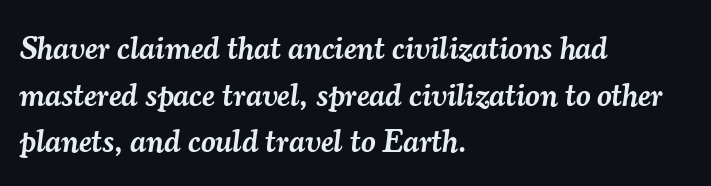
The image shows 32 px semibold serif type, italic (leaning right); set left-aligned, normal line spacing (1.46x), normal letter spacing, not underlined; medium stroke contrast and a small x-height.
